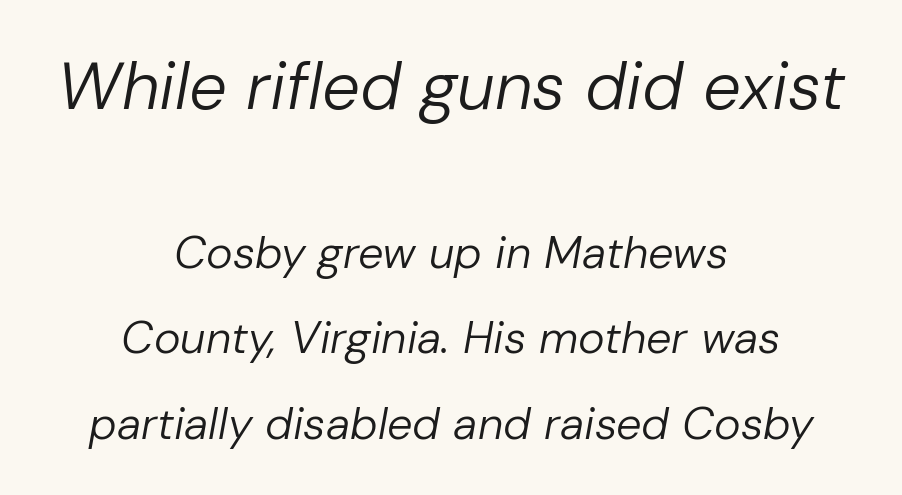
The image shows 67 px regular-weight type, italic (leaning right); set centered, loose line spacing (1.9x), normal letter spacing, not underlined; the first (top) block is 1.49x larger; low stroke contrast and a medium x-height.
